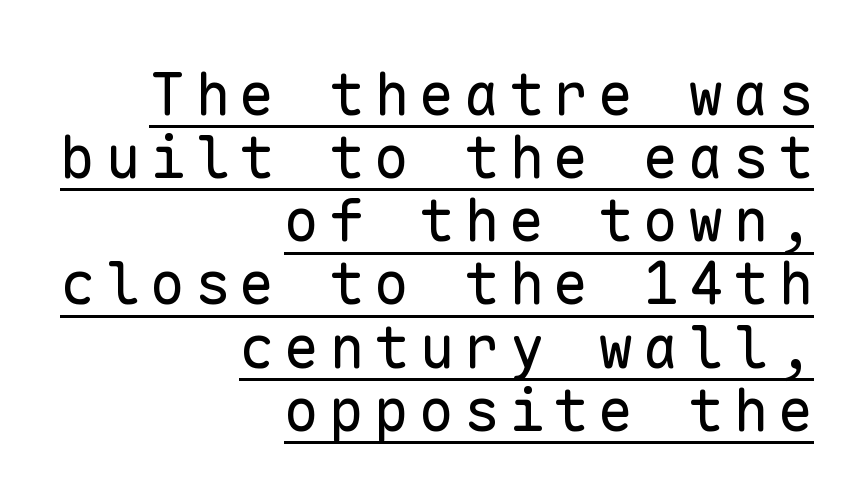
The image shows 59 px regular-weight sans-serif type, upright, monospaced; set right-aligned, tight line spacing (1.07x), underlined; low stroke contrast and a medium x-height.
